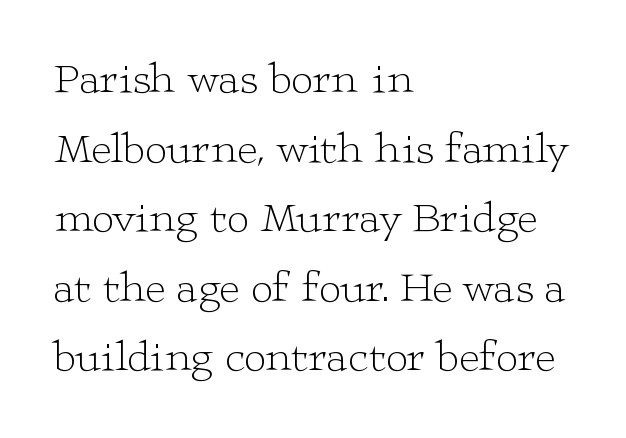
Q: Is the text bold? A: No.
Q: Is the text italic (slanted)? A: No, it is upright.
Q: Is the typeface a serif or a sans-serif typeface? A: Serif.
Q: Is the text underlined? A: No.
Q: How is the paragraph aligned? A: Left-aligned.
Q: Is the spacing between letters normal or unusually wide? A: Normal.
Q: Is the spacing between lines tight, normal or loose? A: Normal.
Q: Width (condensed, normal, or wide)? A: Wide.
Q: Stroke contrast? A: Low.
Q: x-height? A: Medium.
Q: Monospaced? A: No.
